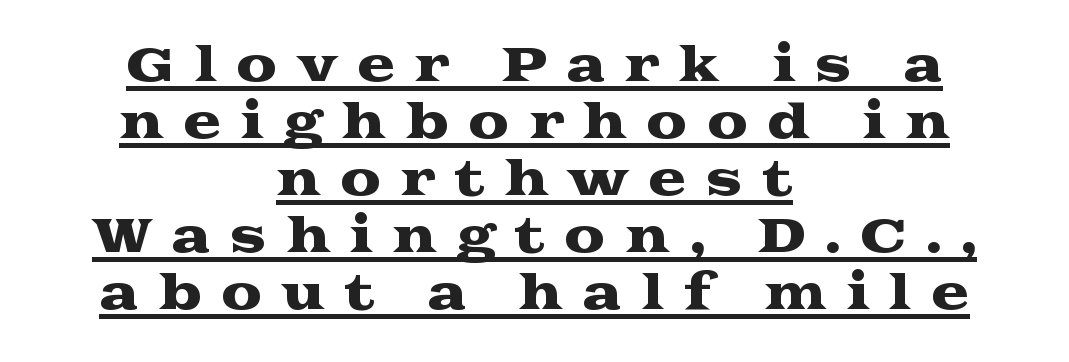
The image shows 46 px wide serif type, upright; set centered, line spacing 1.24x, unusually wide letter spacing (+0.41 em), underlined; medium stroke contrast and a medium x-height.
